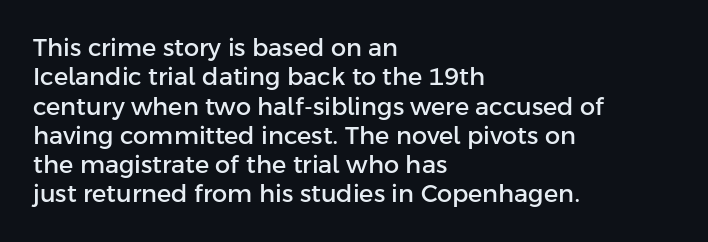
The image shows 24 px text type, upright; set left-aligned, line spacing 1.22x, normal letter spacing, not underlined.
